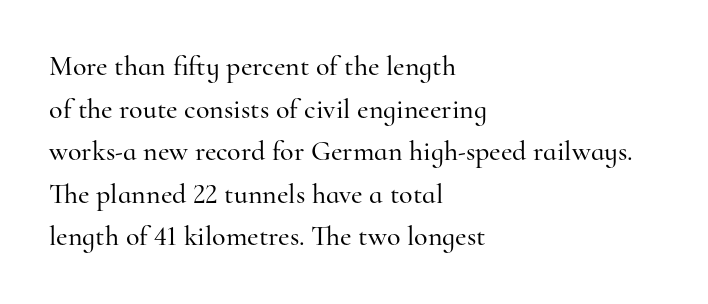
Left-aligned paragraph, ragged on the right. The space directly below the letters is spotless. Does the type have serifs? Yes, each stem ends in a small foot. Posture: upright roman. If you measured baseline to baseline, you'd find a middling distance.
